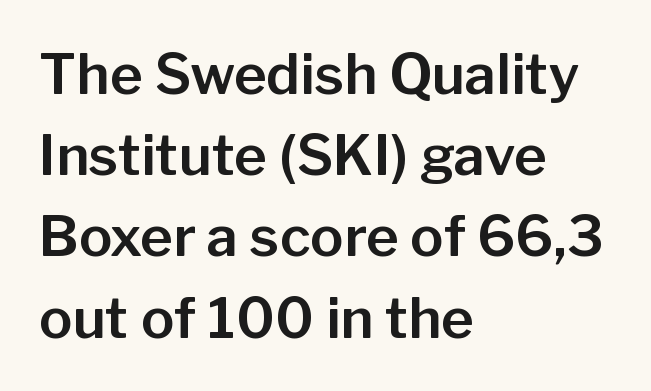
Q: Is the text italic (slanted)? A: No, it is upright.
Q: Is the typeface a serif or a sans-serif typeface? A: Sans-serif.
Q: Is the text underlined? A: No.
Q: How is the paragraph aligned? A: Left-aligned.
Q: Is the spacing between letters normal or unusually wide? A: Normal.
Q: Is the spacing between lines tight, normal or loose? A: Normal.
Q: Width (condensed, normal, or wide)? A: Normal.
Q: Stroke contrast? A: Low.
Q: x-height? A: Medium.
Q: Monospaced? A: No.
